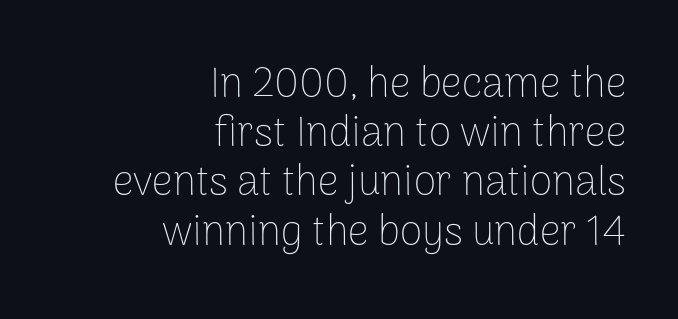
The image shows 41 px thin sans-serif type, upright; set right-aligned, line spacing 1.2x, normal letter spacing, not underlined; low stroke contrast and a medium x-height.
